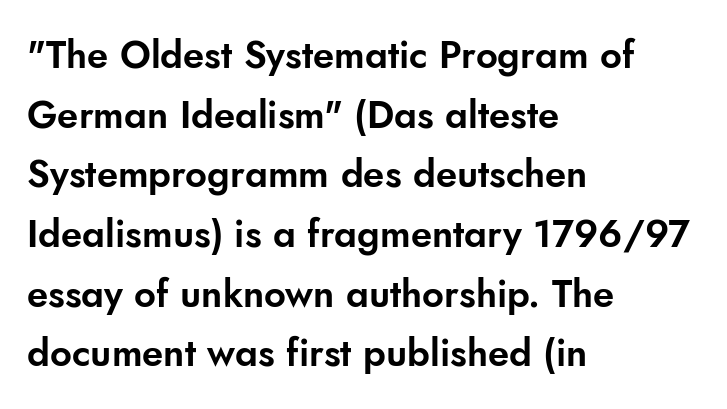
The image shows 38 px sans-serif type, upright; set left-aligned, normal line spacing (1.57x), normal letter spacing, not underlined; low stroke contrast and a small x-height.
